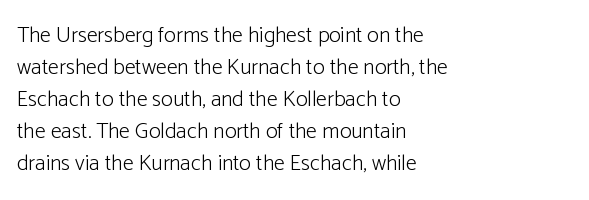
The image shows 22 px text type, upright; set left-aligned, normal line spacing (1.46x), normal letter spacing, not underlined.
